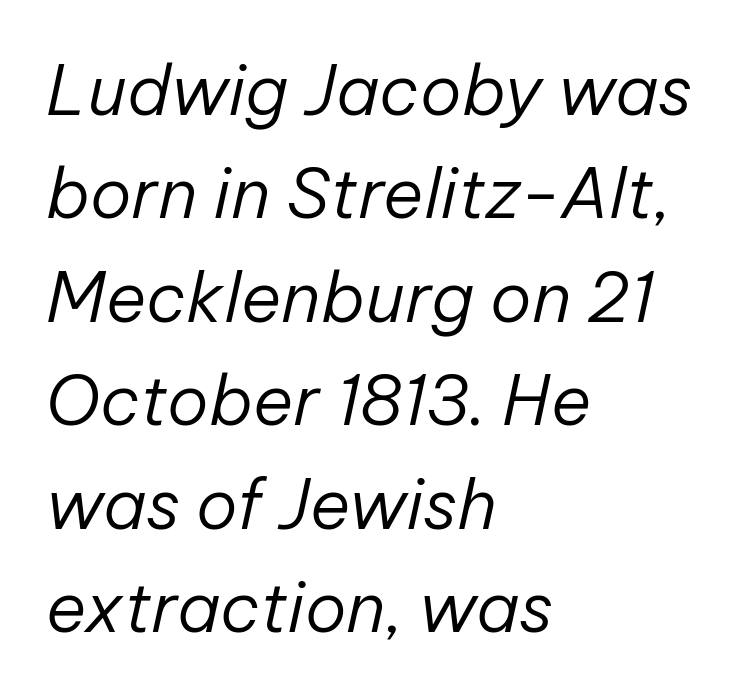
The image shows 69 px regular-weight type, italic (leaning right); set left-aligned, normal line spacing (1.5x), normal letter spacing, not underlined; low stroke contrast and a medium x-height.
